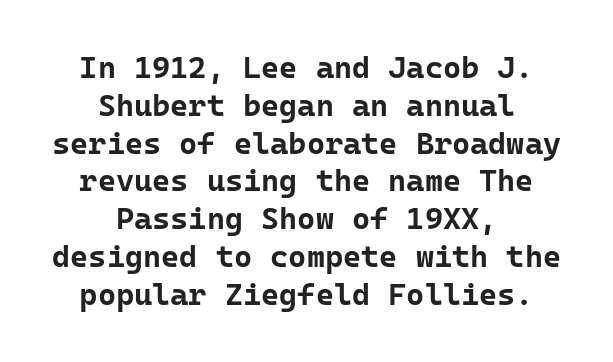
The image shows 31 px bold sans-serif type, upright, monospaced; set centered, line spacing 1.22x, normal letter spacing, not underlined; low stroke contrast and a medium x-height.
